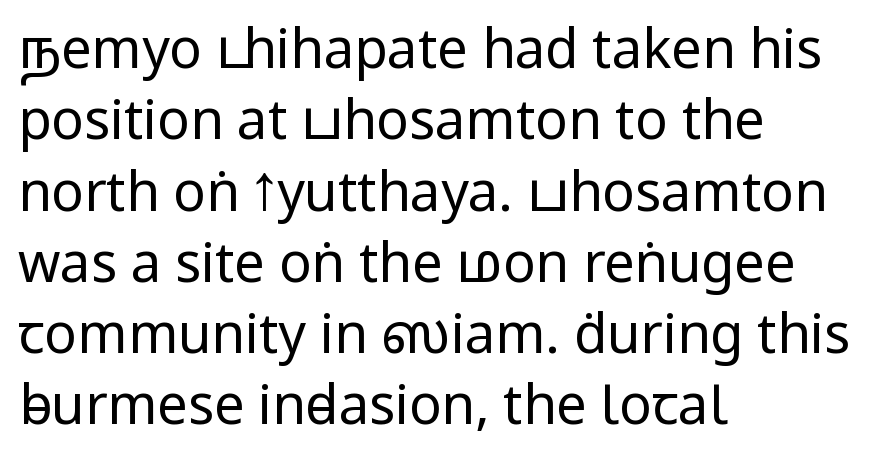
{"serif": "no", "italic": "no", "bold": "no", "weight": "regular", "width": "condensed", "stroke_contrast": "low", "x_height": "large", "monospaced": "no", "underline": "no", "align": "left", "line_spacing": "normal", "line_spacing_ratio": 1.32, "letter_spacing": "normal", "letter_spacing_em": 0.0, "glyph_px": 54}
